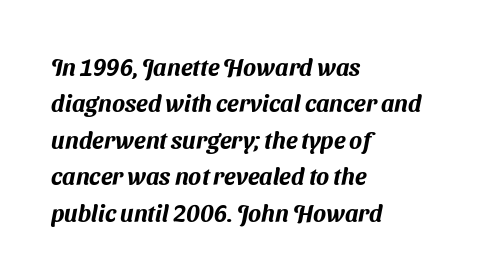
The passage shown stacks its lines at a standard gap. The passage is arranged the way most books set body copy — flush left. The horizontal fit of the characters is conventional and even. Descenders hang freely into open space.
